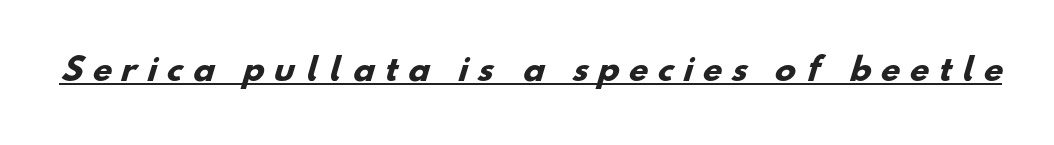
The image shows 31 px heavy sans-serif type; set unusually wide letter spacing (+0.32 em), underlined; low stroke contrast and a small x-height.
